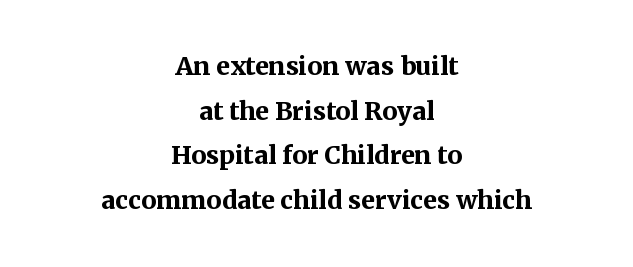
The image shows 25 px bold type, upright; set centered, line spacing 1.79x, normal letter spacing, not underlined.
